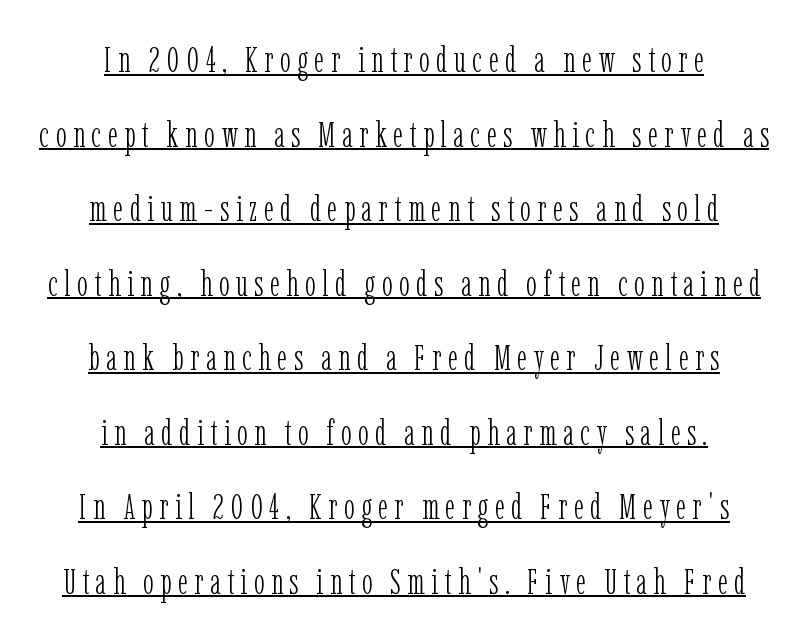
Leftover space on each line is divided equally before and after the words. The face used here is seriffed, in the tradition of book romans. Does the leading feel generous? Absolutely, it's lavish. This sample has the flowing, uneven cadence of proportional lettering. Heaviness? Minimal to ordinary, like unemphasized prose.
